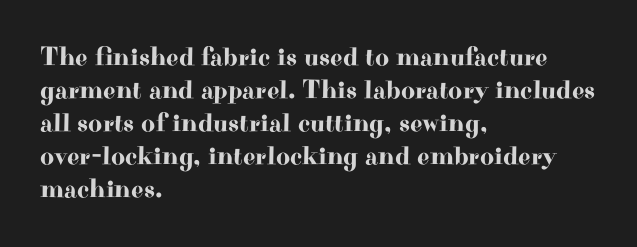
No extra tracking has been applied to these lines. Check the space under the baseline: it is left empty. The font's upright variant was chosen for this text. Casual observation: everything's shoved over to the left.
